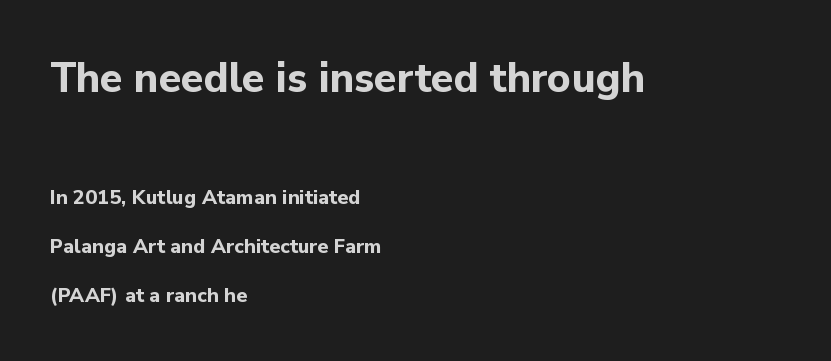
Characters remain perfectly vertical along every line. Summary of vertical rhythm: relaxed, with wide interline spacing. Grotesque or geometric, the face here clearly has no serifs. A clean baseline with only descenders dipping below it. Nothing unusual about the tracking: characters are spaced as the font intends.
